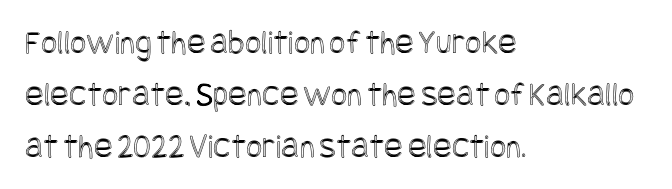
{"italic": "no", "width": "condensed", "x_height": "large", "underline": "no", "align": "left", "line_spacing": "normal", "line_spacing_ratio": 1.48, "letter_spacing": "normal", "letter_spacing_em": 0.0, "glyph_px": 35}
